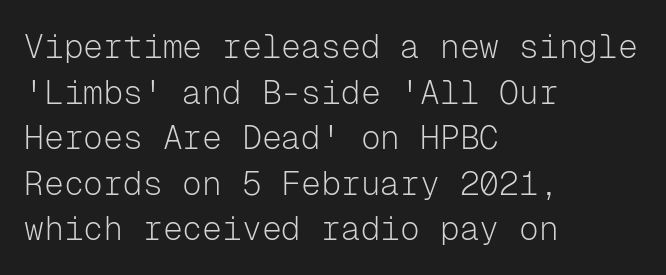
Q: Is the text bold? A: No.
Q: Is the text italic (slanted)? A: No, it is upright.
Q: Is the typeface a serif or a sans-serif typeface? A: Sans-serif.
Q: Is the text underlined? A: No.
Q: How is the paragraph aligned? A: Left-aligned.
Q: Is the spacing between letters normal or unusually wide? A: Normal.
Q: Is the spacing between lines tight, normal or loose? A: Normal.
Q: Width (condensed, normal, or wide)? A: Normal.
Q: Stroke contrast? A: Low.
Q: x-height? A: Medium.
Q: Monospaced? A: Yes.
